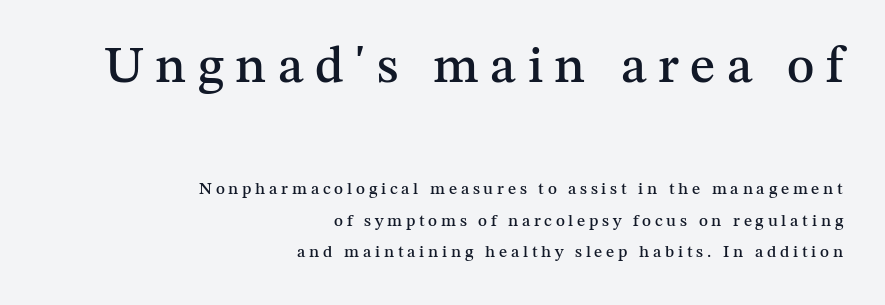
This sample has the flowing, uneven cadence of proportional lettering. Students, note that the glyphs here are deliberately spaced far apart. Only glyphs here, with clear space below each row. The lines are quadded right.
